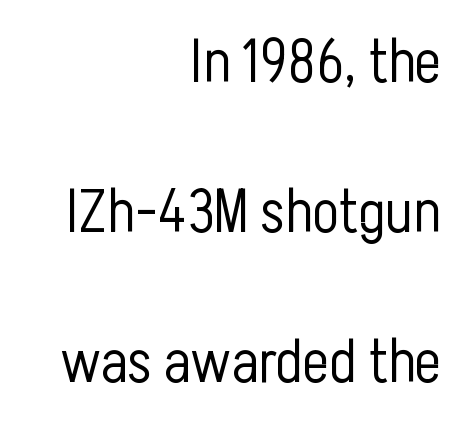
{"serif": "no", "italic": "no", "bold": "no", "weight": "light", "width": "condensed", "stroke_contrast": "low", "x_height": "medium", "monospaced": "no", "underline": "no", "align": "right", "line_spacing": "loose", "line_spacing_ratio": 2.42, "letter_spacing": "normal", "letter_spacing_em": 0.0, "glyph_px": 62}
